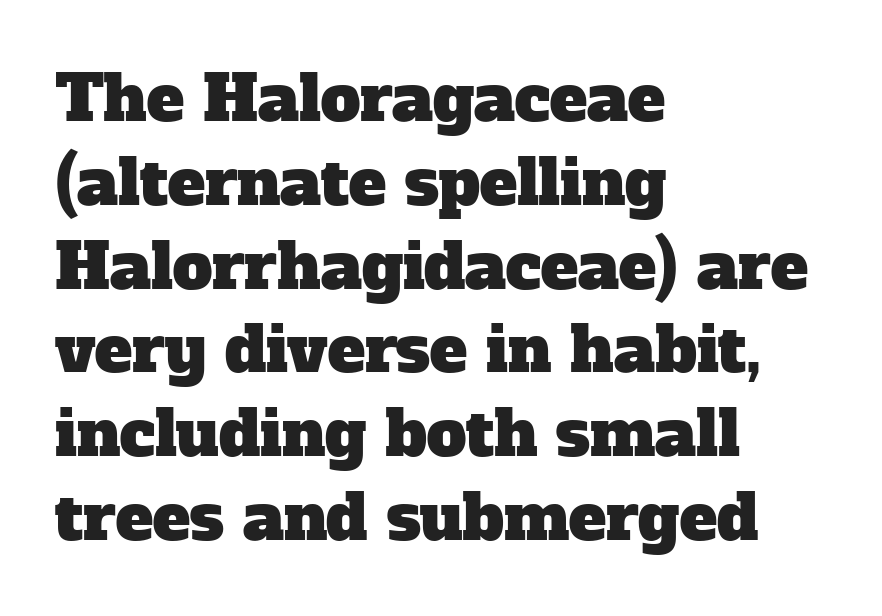
{"serif": "yes", "width": "normal", "stroke_contrast": "low", "x_height": "medium", "monospaced": "no", "underline": "no", "align": "left", "line_spacing": "normal", "line_spacing_ratio": 1.33, "letter_spacing": "normal", "letter_spacing_em": 0.0, "glyph_px": 63}
